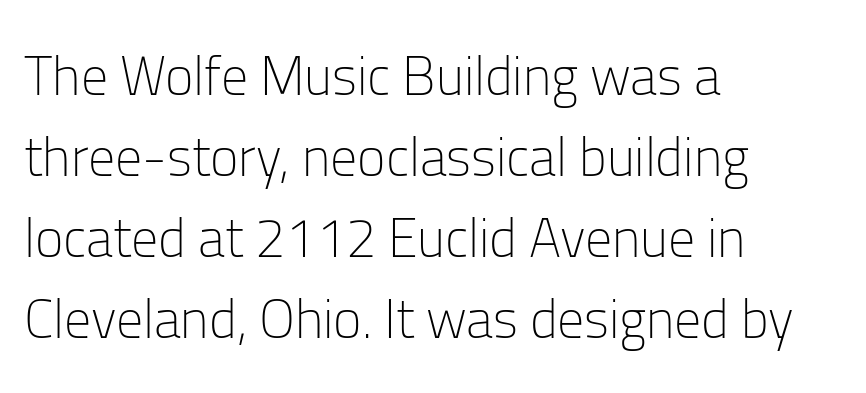
Q: Is the text bold? A: No.
Q: Is the text italic (slanted)? A: No, it is upright.
Q: Is the typeface a serif or a sans-serif typeface? A: Sans-serif.
Q: Is the text underlined? A: No.
Q: How is the paragraph aligned? A: Left-aligned.
Q: Is the spacing between letters normal or unusually wide? A: Normal.
Q: Is the spacing between lines tight, normal or loose? A: Normal.
Q: Width (condensed, normal, or wide)? A: Normal.
Q: Stroke contrast? A: Low.
Q: x-height? A: Medium.
Q: Monospaced? A: No.
